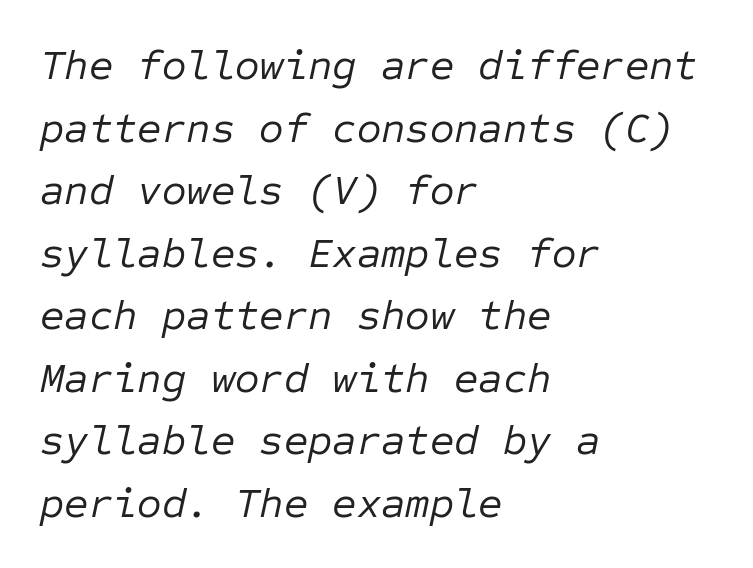
The image shows 42 px regular-weight type, italic (leaning right), monospaced; set left-aligned, normal line spacing (1.49x), normal letter spacing, not underlined; low stroke contrast and a medium x-height.
